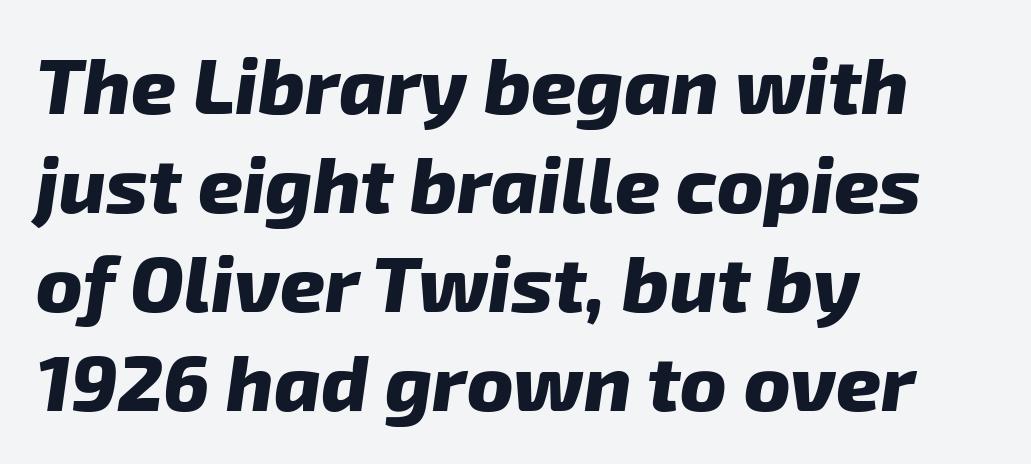
These lines are rendered in a variable-pitch font. The space directly below the letters is spotless. Each new line begins a customary step beneath the previous one. The rendering anchors every line to the left-hand side.
